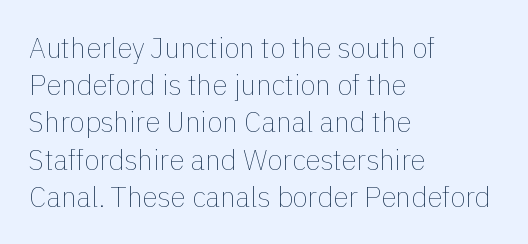
The image shows 28 px thin type, upright; set left-aligned, normal line spacing (1.33x), normal letter spacing, not underlined; a medium x-height.
